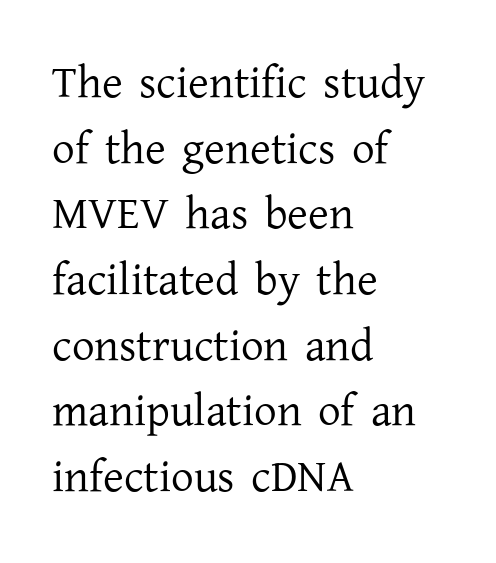
Think of a printed novel: that variable character pitch is what you see here. Style check: upright. Has an underline been added? It has not. This is not heavy type; no bold has been used. Old-style or modern, the face here clearly has serifs. Does the leading feel generous? No, just average.
